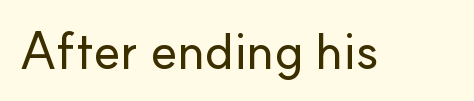
Classification — sans serif. Designer's note — italics off, roman on. The passage shown is not underscored anywhere. Proportional: the letters do not fall into vertical columns. The letters sit at their default tracking, neither squeezed nor spread.
